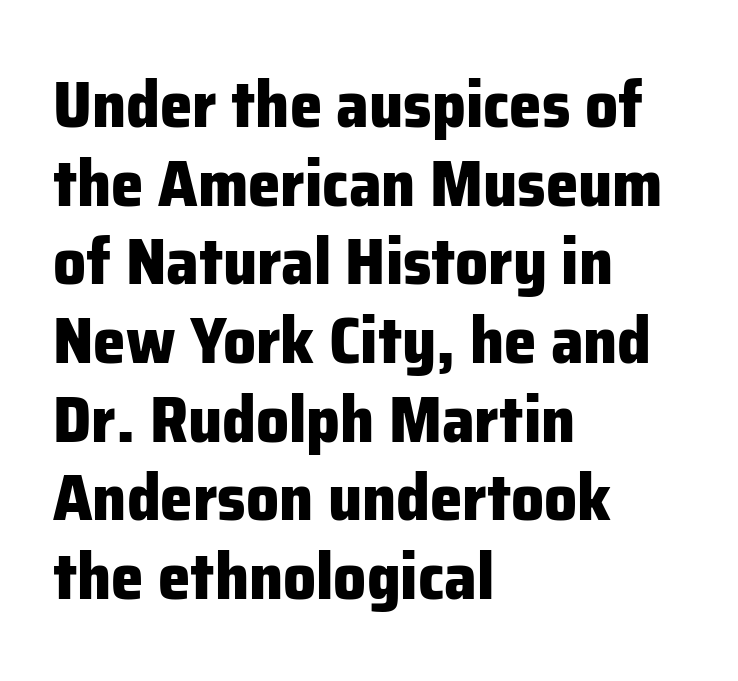
Q: Is the text bold? A: Yes.
Q: Is the text italic (slanted)? A: No, it is upright.
Q: Is the typeface a serif or a sans-serif typeface? A: Sans-serif.
Q: Is the text underlined? A: No.
Q: How is the paragraph aligned? A: Left-aligned.
Q: Is the spacing between letters normal or unusually wide? A: Normal.
Q: Width (condensed, normal, or wide)? A: Normal.
Q: Stroke contrast? A: Low.
Q: x-height? A: Medium.
Q: Monospaced? A: No.
